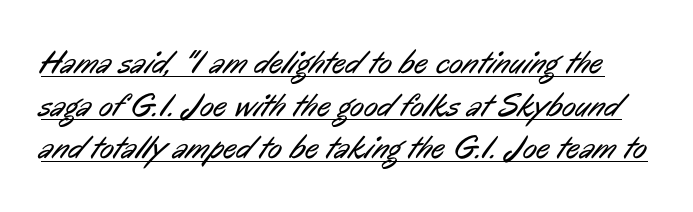
Standard letterfit; no display-style spreading of the glyphs. Are there feet on the stems? There aren't — it's a sans. Stroke mass is kept to a normal reading level or below. Check the space under the baseline: a stroke is drawn there.
